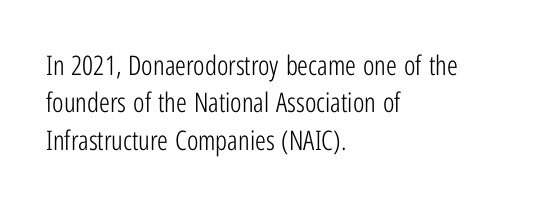
The image shows 27 px text type, upright; set left-aligned, normal line spacing (1.38x), normal letter spacing, not underlined.
